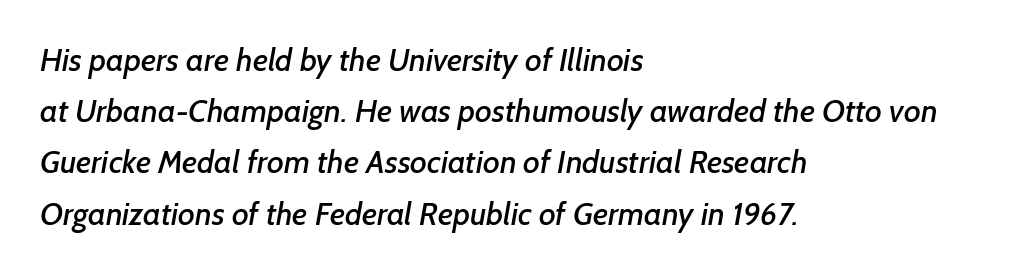
Looks like regular typesetting: each glyph gets only the width it needs. Font category for this specimen: sans-serif. The glyphs are unaccompanied by any horizontal stroke below them. The letters sit at their default tracking, neither squeezed nor spread. Reading down the column, the eye jumps a familiar distance to each next line.
